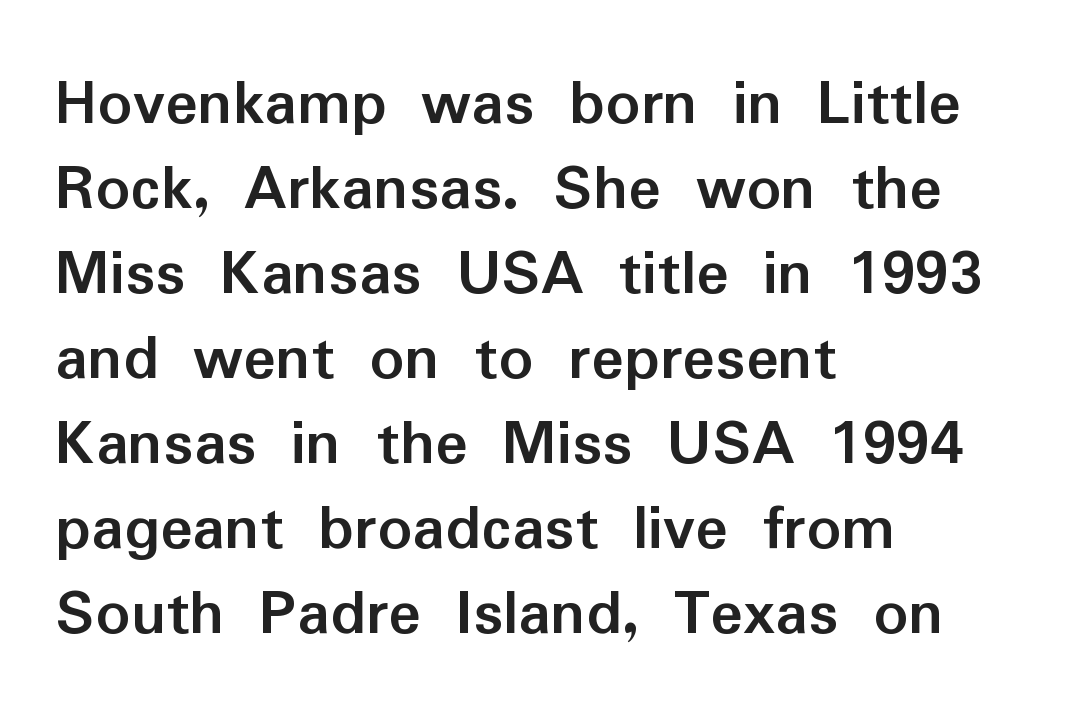
Q: Is the text bold? A: Yes.
Q: Is the text italic (slanted)? A: No, it is upright.
Q: Is the typeface a serif or a sans-serif typeface? A: Sans-serif.
Q: Is the text underlined? A: No.
Q: How is the paragraph aligned? A: Left-aligned.
Q: Is the spacing between letters normal or unusually wide? A: Normal.
Q: Is the spacing between lines tight, normal or loose? A: Normal.
Q: Width (condensed, normal, or wide)? A: Normal.
Q: Stroke contrast? A: Low.
Q: x-height? A: Medium.
Q: Monospaced? A: No.
